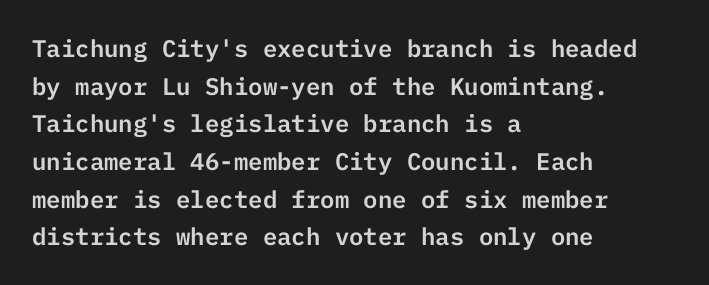
{"italic": "no", "underline": "no", "align": "left", "line_spacing": "normal", "line_spacing_ratio": 1.57, "letter_spacing": "normal", "letter_spacing_em": 0.0, "glyph_px": 24}
